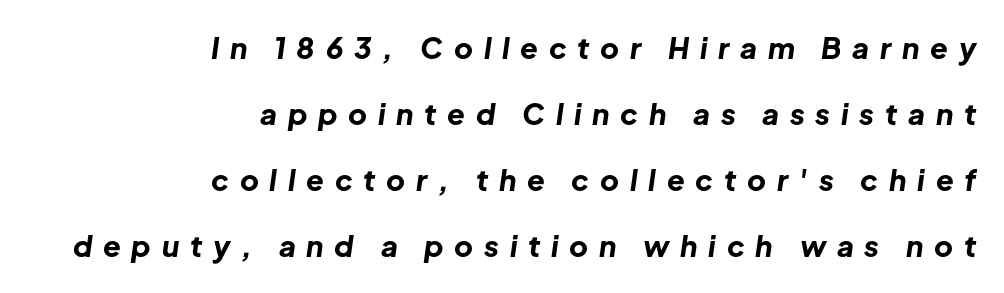
Thick stems and heavy bowls — unmistakably bold. Would a proofreader flag this as italicized? Yes. Short and long lines alike share a common ending point at right. Does extra space separate the letters? Yes, quite a lot of it.
